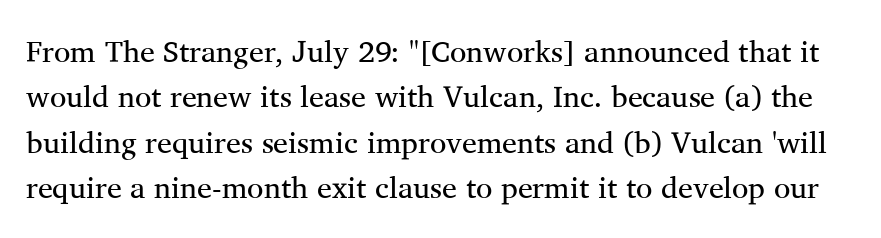
Proportional: the letters do not fall into vertical columns. Typographically, this falls in the serif category. A typesetter would mark this as roman, not italic. You could call the tracking neutral — neither tight nor loose.
